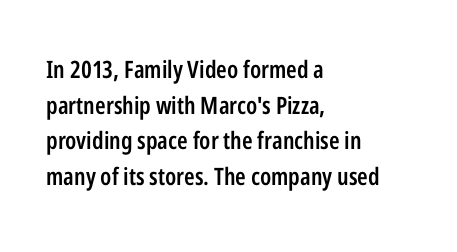
Q: Is the text bold? A: Semi-bold.
Q: Is the text italic (slanted)? A: No, it is upright.
Q: Is the text underlined? A: No.
Q: How is the paragraph aligned? A: Left-aligned.
Q: Is the spacing between letters normal or unusually wide? A: Normal.
Q: Is the spacing between lines tight, normal or loose? A: Normal.
